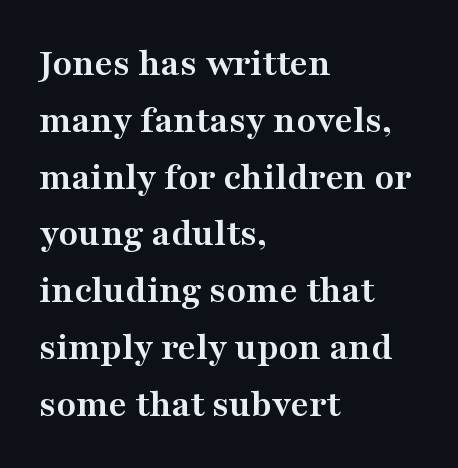
Q: Is the text bold? A: Yes.
Q: Is the text italic (slanted)? A: No, it is upright.
Q: Is the typeface a serif or a sans-serif typeface? A: Serif.
Q: Is the text underlined? A: No.
Q: How is the paragraph aligned? A: Left-aligned.
Q: Is the spacing between letters normal or unusually wide? A: Normal.
Q: Is the spacing between lines tight, normal or loose? A: Normal.
Q: Width (condensed, normal, or wide)? A: Wide.
Q: Stroke contrast? A: Medium.
Q: x-height? A: Medium.
Q: Monospaced? A: No.
